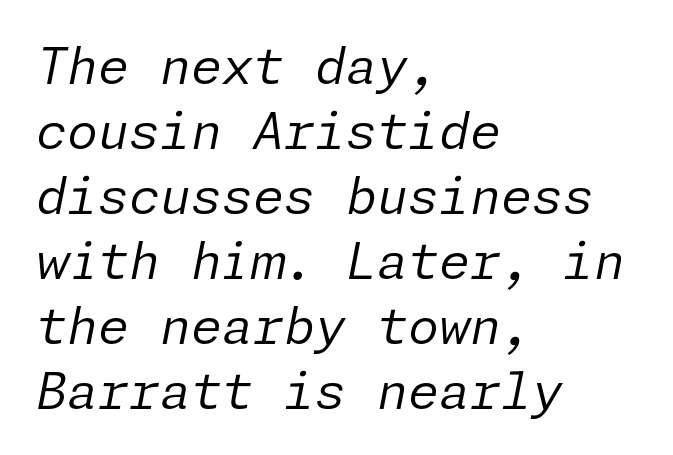
Leftover space on each line is placed entirely after the last word. Weight: regular or lighter. Interline gaps are of average width in this sample. The letters are slanted; this is an italic face. Descender tails drop into unmarked territory. Look at the tracking — it's just the regular setting, nothing added.
